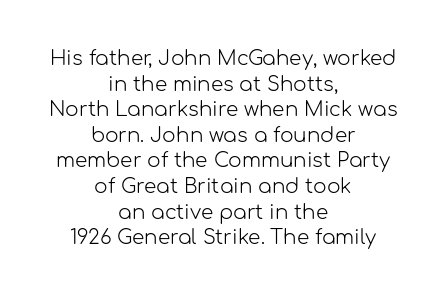
Designer's note — italics off, roman on. This is not heavy type; no bold has been used. Underline: absent. One-word summary of the alignment: center. Line spacing here is normal.
